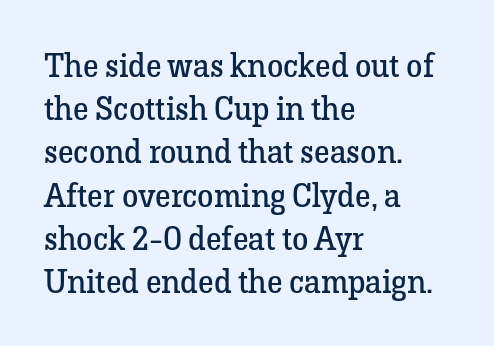
This sample keeps an unexceptional amount of space between lines. No letter is thick-stroked: the sample isn't bold. Do the characters align in a grid? No, the font is proportional. How are the letters spaced? Ordinarily, with no added tracking. Notice how the passage keeps a crisp vertical edge on the left only.
